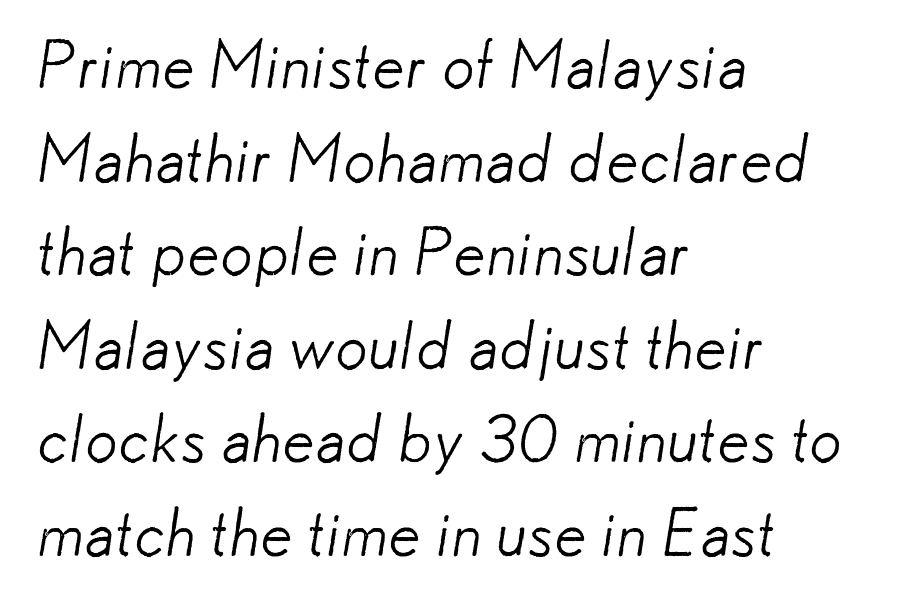
{"serif": "no", "bold": "no", "weight": "light", "width": "normal", "stroke_contrast": "low", "x_height": "small", "monospaced": "no", "underline": "no", "align": "left", "line_spacing": "normal", "line_spacing_ratio": 1.44, "letter_spacing": "normal", "letter_spacing_em": 0.0, "glyph_px": 65}
